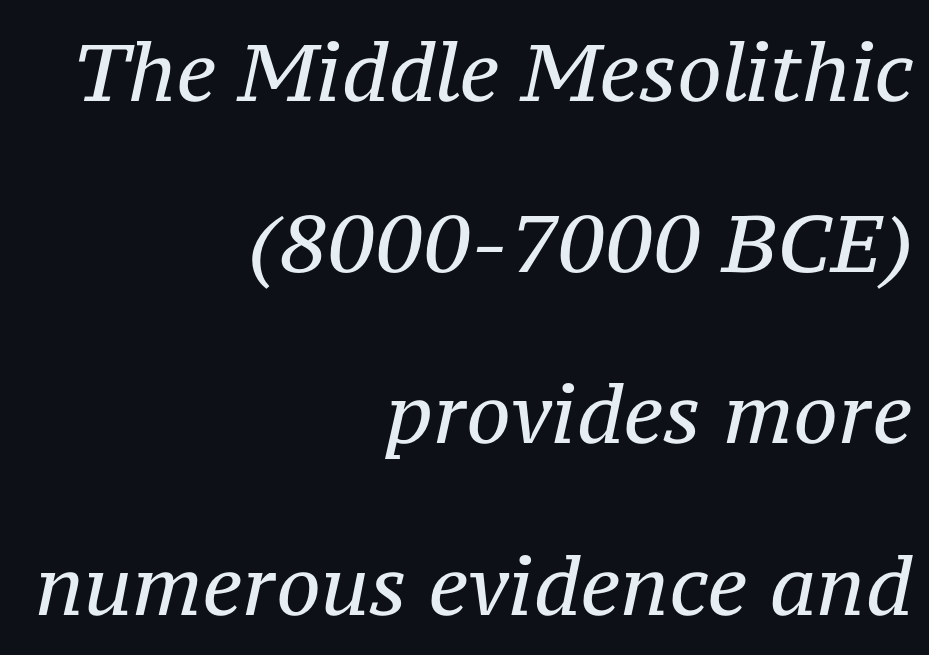
The image shows 80 px regular-weight serif type, italic (leaning right); set right-aligned, loose line spacing (2.14x), normal letter spacing, not underlined; medium stroke contrast and a medium x-height.
